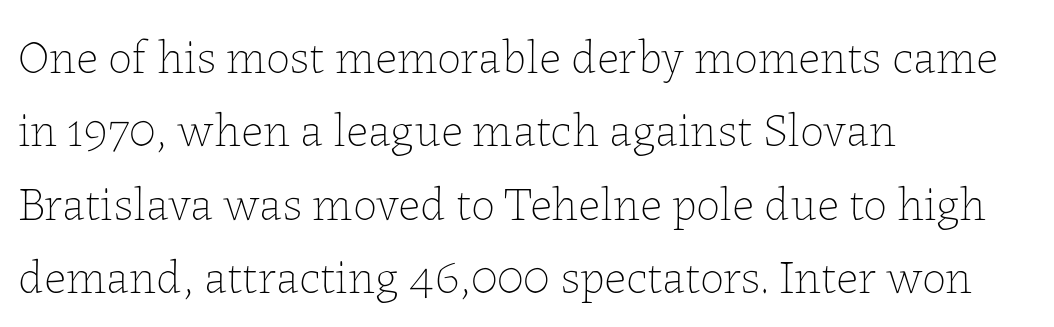
Q: Is the text bold? A: No.
Q: Is the text italic (slanted)? A: No, it is upright.
Q: Is the text underlined? A: No.
Q: How is the paragraph aligned? A: Left-aligned.
Q: Is the spacing between letters normal or unusually wide? A: Normal.
Q: Is the spacing between lines tight, normal or loose? A: Normal.
Q: Width (condensed, normal, or wide)? A: Normal.
Q: Stroke contrast? A: Low.
Q: x-height? A: Medium.
Q: Monospaced? A: No.
